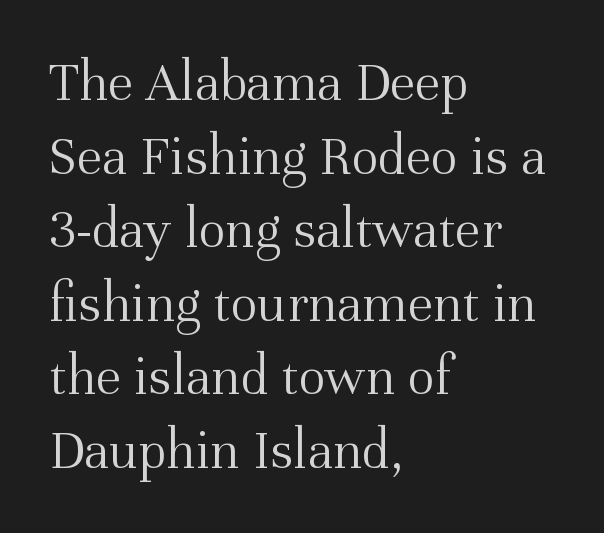
The paragraph has a hard left edge and a soft right edge. Whoever set this chose a conventional vertical rhythm. Glyph-to-glyph distance matches everyday printed text. Font category for this specimen: serif. This is not heavy type; no bold has been used.
